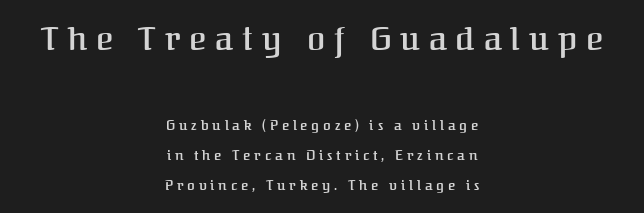
Stems and bowls a touch heavier than normal — semibold. Words appear elongated and porous because spacing is wide. A typesetter would call this proportional, since set widths differ per character. Notice how the stems are strictly vertical — no italics here. Vertically, the passage feels expansive, rows floating well apart.
